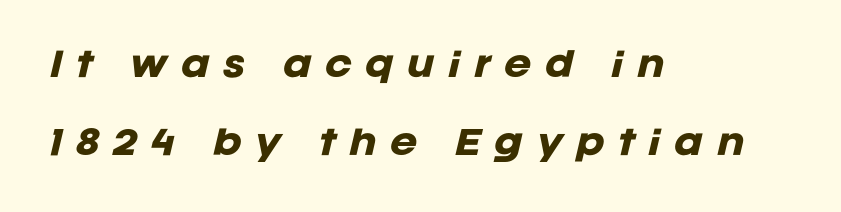
The zone under the glyphs is completely vacant. Teacher's note: observe the even left margin — that is flush-left alignment. Think of a printed novel: that variable character pitch is what you see here. Here the glyphs are tracked loosely, breaking word shapes into spaced letters. The face used here has a pronounced slope to its letters. A typesetter would call this leading open, well beyond the default.
